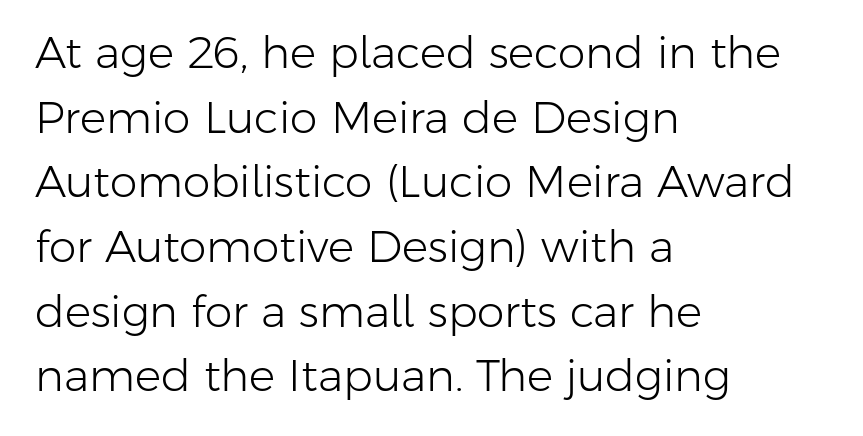
Q: Is the text bold? A: No.
Q: Is the text italic (slanted)? A: No, it is upright.
Q: Is the typeface a serif or a sans-serif typeface? A: Sans-serif.
Q: Is the text underlined? A: No.
Q: How is the paragraph aligned? A: Left-aligned.
Q: Is the spacing between letters normal or unusually wide? A: Normal.
Q: Is the spacing between lines tight, normal or loose? A: Normal.
Q: Width (condensed, normal, or wide)? A: Normal.
Q: Stroke contrast? A: Low.
Q: x-height? A: Medium.
Q: Monospaced? A: No.
